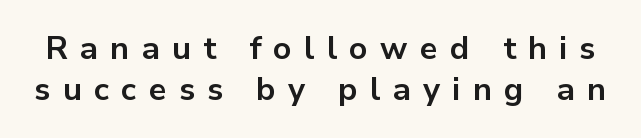
Q: Is the text bold? A: Yes.
Q: Is the text italic (slanted)? A: No, it is upright.
Q: Is the typeface a serif or a sans-serif typeface? A: Sans-serif.
Q: Is the text underlined? A: No.
Q: Is the spacing between letters normal or unusually wide? A: Unusually wide.
Q: Is the spacing between lines tight, normal or loose? A: Normal.
Q: Width (condensed, normal, or wide)? A: Normal.
Q: Stroke contrast? A: Low.
Q: x-height? A: Medium.
Q: Monospaced? A: No.
